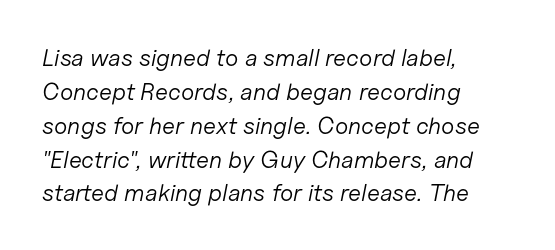
Q: Is the text bold? A: No.
Q: Is the text italic (slanted)? A: Yes, it leans right by about 11 degrees.
Q: Is the text underlined? A: No.
Q: How is the paragraph aligned? A: Left-aligned.
Q: Is the spacing between letters normal or unusually wide? A: Normal.
Q: Is the spacing between lines tight, normal or loose? A: Normal.
